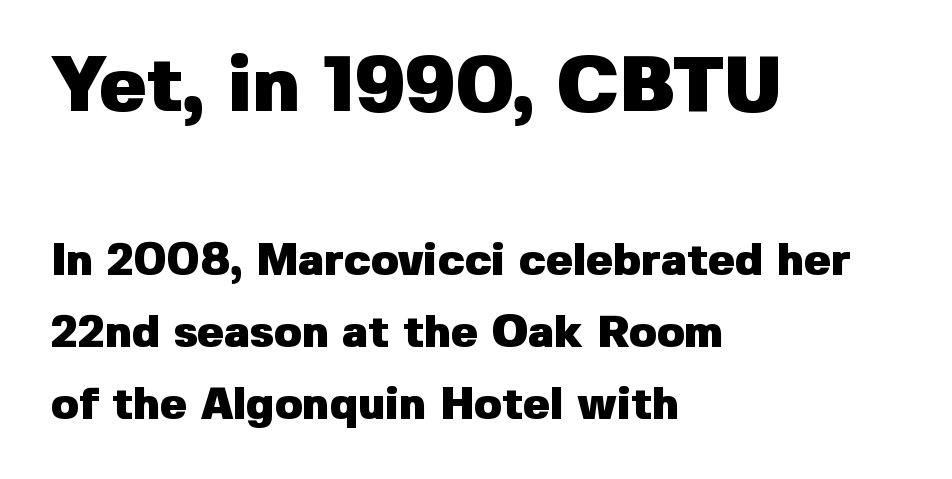
Q: Is the text bold? A: Yes.
Q: Is the text italic (slanted)? A: No, it is upright.
Q: Is the typeface a serif or a sans-serif typeface? A: Sans-serif.
Q: Is the text underlined? A: No.
Q: How is the paragraph aligned? A: Left-aligned.
Q: Is the spacing between letters normal or unusually wide? A: Normal.
Q: Is the spacing between lines tight, normal or loose? A: Normal.
Q: Which block of text is set in a larger size, the first (top) or the second (bottom)? A: The first (top) one.
Q: Width (condensed, normal, or wide)? A: Normal.
Q: Stroke contrast? A: Low.
Q: x-height? A: Medium.
Q: Monospaced? A: No.
